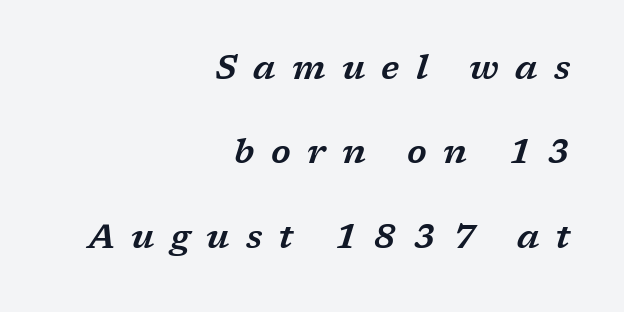
The rendering uses a large line-height, opening up the rows. Spacing verdict: proportional, widths tailored to each character. Alignment: flush right. An italicized treatment has been applied to the whole sample.
